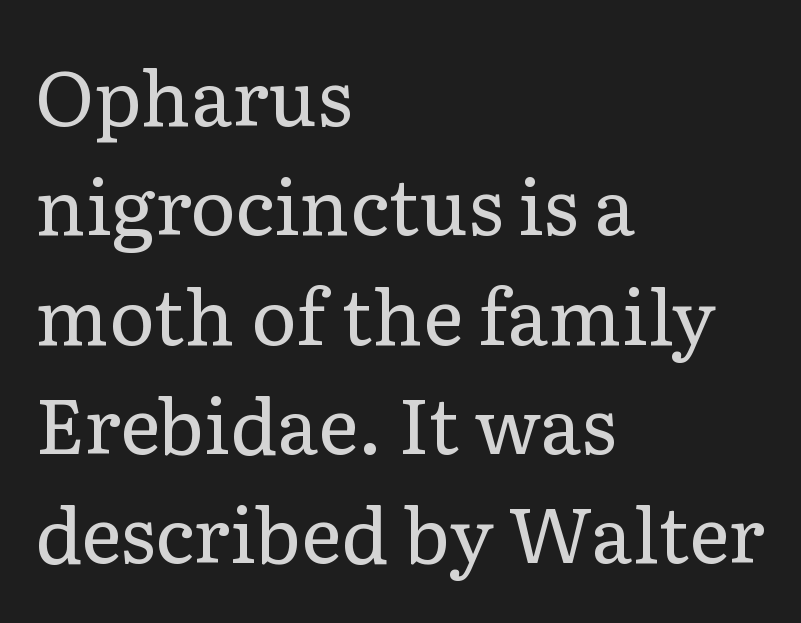
The image shows 77 px regular-weight serif type, upright; set left-aligned, normal line spacing (1.42x), normal letter spacing, not underlined; low stroke contrast and a medium x-height.
